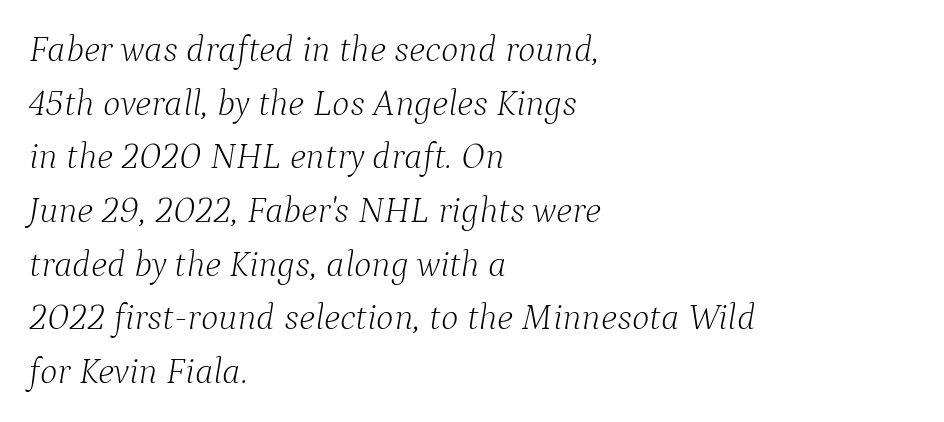
The passage shown is not bold in any degree. Inter-character spacing is left at the font's built-in metrics. Vertically, the passage feels balanced, rows spaced as you'd expect. The baseline area is clear. Are there feet on the stems? There are — it's a serif. Slant detected: the letters are inclined.
